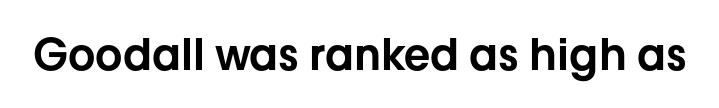
The image shows 43 px sans-serif type, upright; set normal letter spacing, not underlined; low stroke contrast and a medium x-height.
